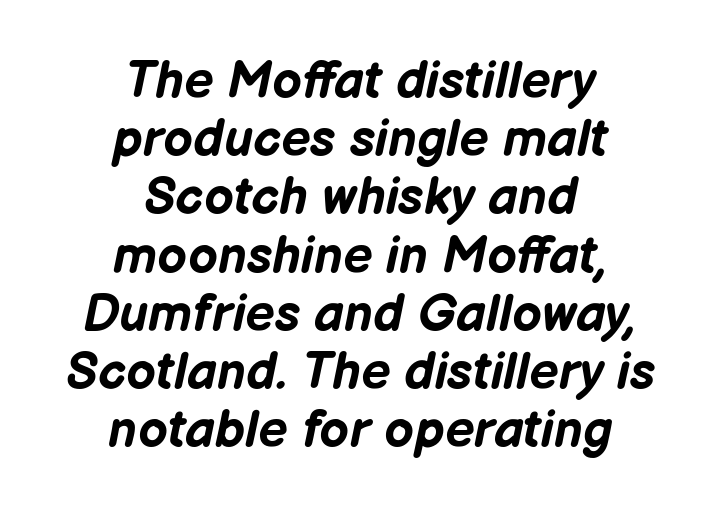
The image shows 52 px bold type, italic (leaning right); set centered, tight line spacing (1.12x), normal letter spacing, not underlined; low stroke contrast and a medium x-height.
